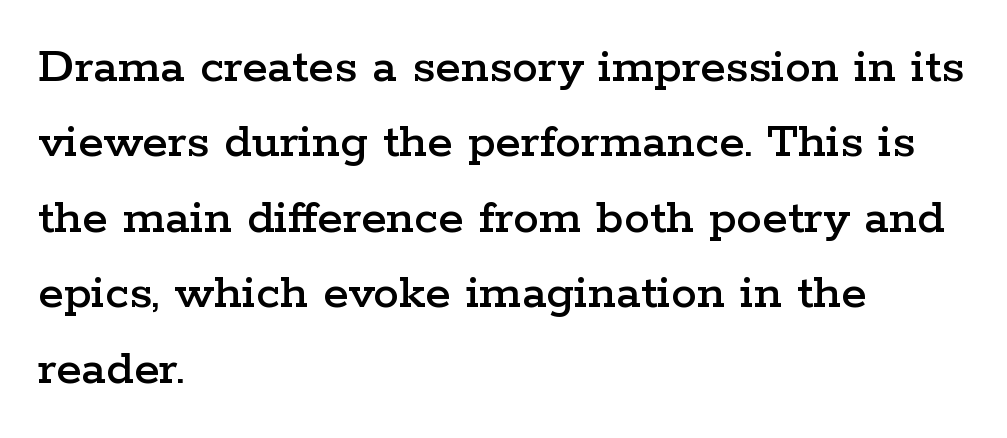
{"serif": "yes", "italic": "no", "width": "wide", "stroke_contrast": "low", "x_height": "medium", "monospaced": "no", "underline": "no", "align": "left", "line_spacing": "normal", "line_spacing_ratio": 1.45, "letter_spacing": "normal", "letter_spacing_em": 0.0, "glyph_px": 52}
